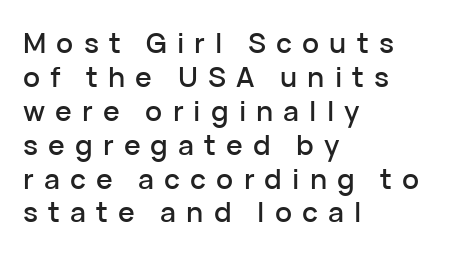
The image shows 28 px sans-serif type, upright; set left-aligned, line spacing 1.21x, unusually wide letter spacing (+0.36 em), not underlined; low stroke contrast and a medium x-height.
